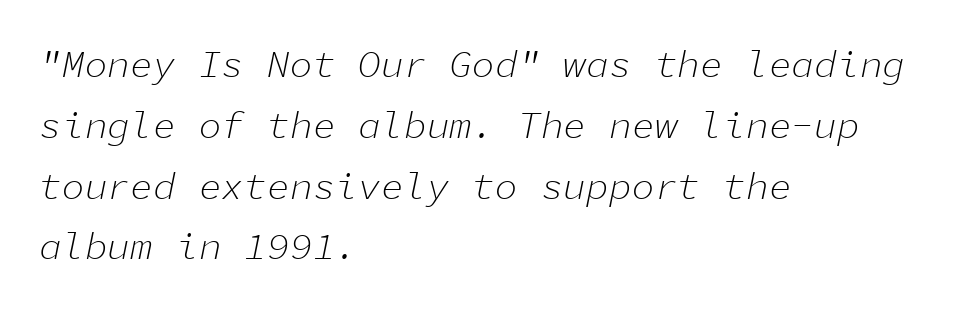
Q: Is the text bold? A: No.
Q: Is the text italic (slanted)? A: Yes, it leans right by about 11 degrees.
Q: Is the text underlined? A: No.
Q: How is the paragraph aligned? A: Left-aligned.
Q: Is the spacing between letters normal or unusually wide? A: Normal.
Q: Is the spacing between lines tight, normal or loose? A: Normal.
Q: Width (condensed, normal, or wide)? A: Normal.
Q: Stroke contrast? A: Low.
Q: x-height? A: Medium.
Q: Monospaced? A: Yes.
